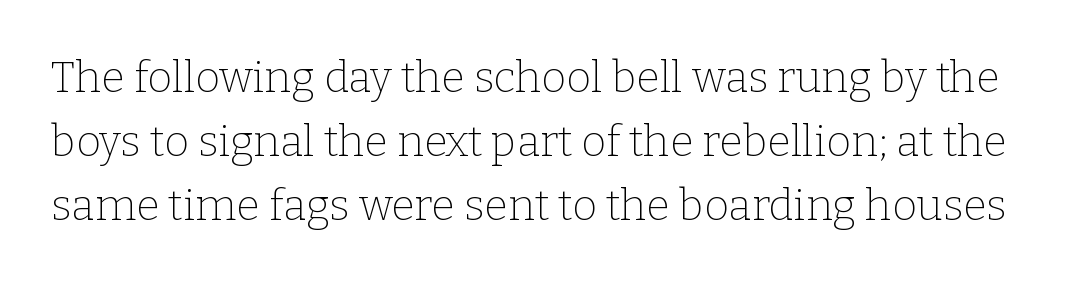
Old-style or modern, the face here clearly has serifs. Tall strokes in this sample are plumb rather than angled. The face used here is proportionally spaced, like ordinary book or web type. Descenders hang freely into open space. Vertically, the passage feels balanced, rows spaced as you'd expect.
